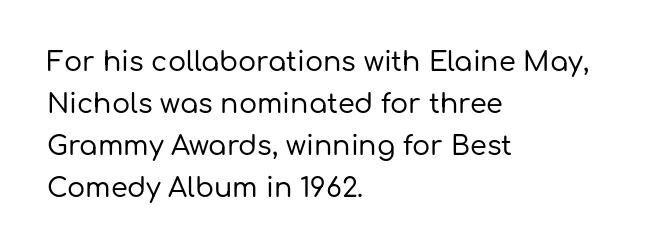
Quick note: underline off. The typesetter chose a ragged-right arrangement here. Posture: straight, roman, zero tilt. Leading: standard. Words appear dense and cohesive because spacing is normal.
